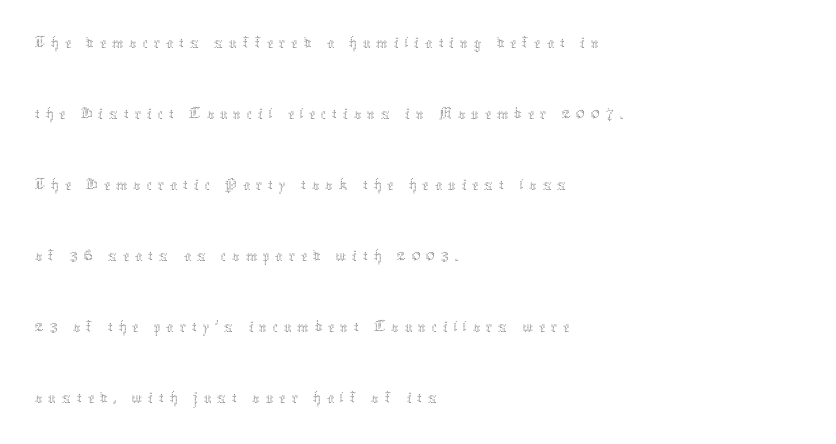
The image shows 37 px thin type, upright; set left-aligned, loose line spacing (1.92x), not underlined; medium stroke contrast and a medium x-height.
